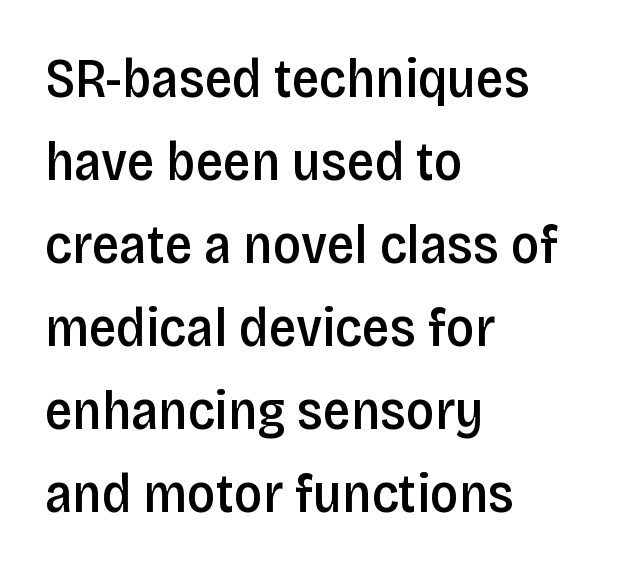
The image shows 55 px semibold, condensed sans-serif type, upright; set left-aligned, normal line spacing (1.51x), normal letter spacing, not underlined; low stroke contrast and a large x-height.
